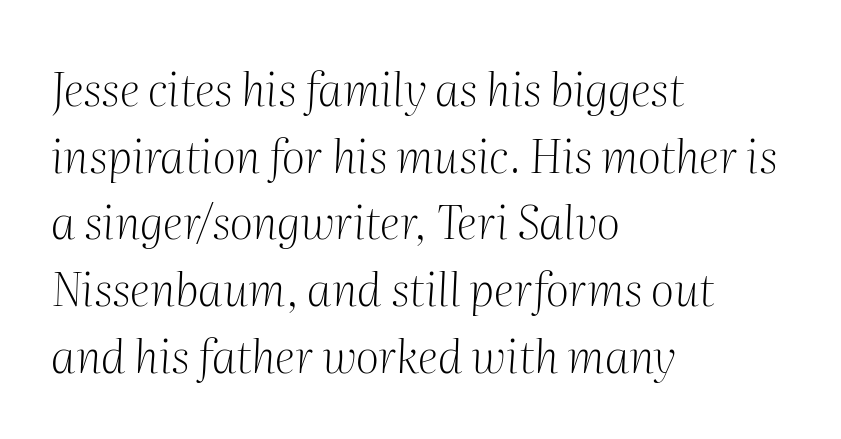
{"serif": "yes", "italic": "yes", "lean": "right", "slant_degrees": 2, "bold": "no", "weight": "light", "width": "normal", "stroke_contrast": "medium", "x_height": "medium", "monospaced": "no", "underline": "no", "align": "left", "line_spacing": "normal", "line_spacing_ratio": 1.45, "letter_spacing": "normal", "letter_spacing_em": 0.0, "glyph_px": 46}
